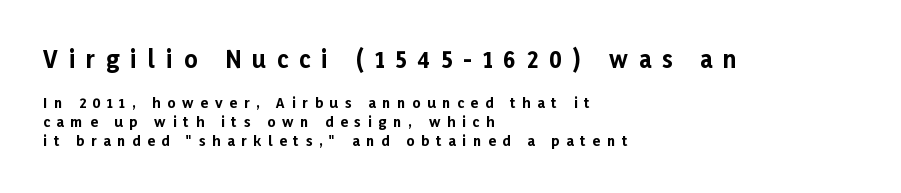
Q: Is the text bold? A: Yes.
Q: Is the text italic (slanted)? A: No, it is upright.
Q: Is the text underlined? A: No.
Q: How is the paragraph aligned? A: Left-aligned.
Q: Is the spacing between letters normal or unusually wide? A: Unusually wide.
Q: Is the spacing between lines tight, normal or loose? A: Normal.
Q: Which block of text is set in a larger size, the first (top) or the second (bottom)? A: The first (top) one.
